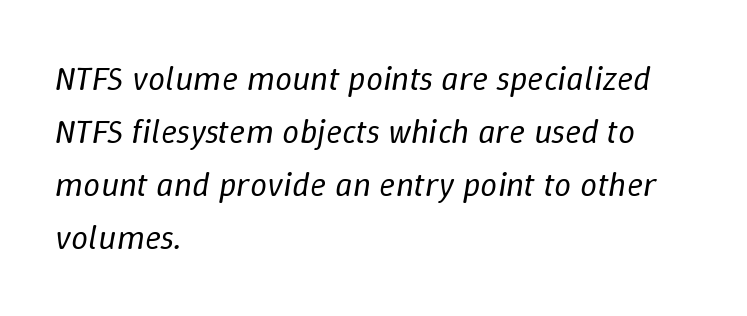
Q: Is the text bold? A: No.
Q: Is the text italic (slanted)? A: Yes, it leans right by about 9 degrees.
Q: Is the text underlined? A: No.
Q: How is the paragraph aligned? A: Left-aligned.
Q: Is the spacing between letters normal or unusually wide? A: Normal.
Q: Is the spacing between lines tight, normal or loose? A: Normal.
Q: Width (condensed, normal, or wide)? A: Normal.
Q: Stroke contrast? A: Low.
Q: x-height? A: Medium.
Q: Monospaced? A: No.
